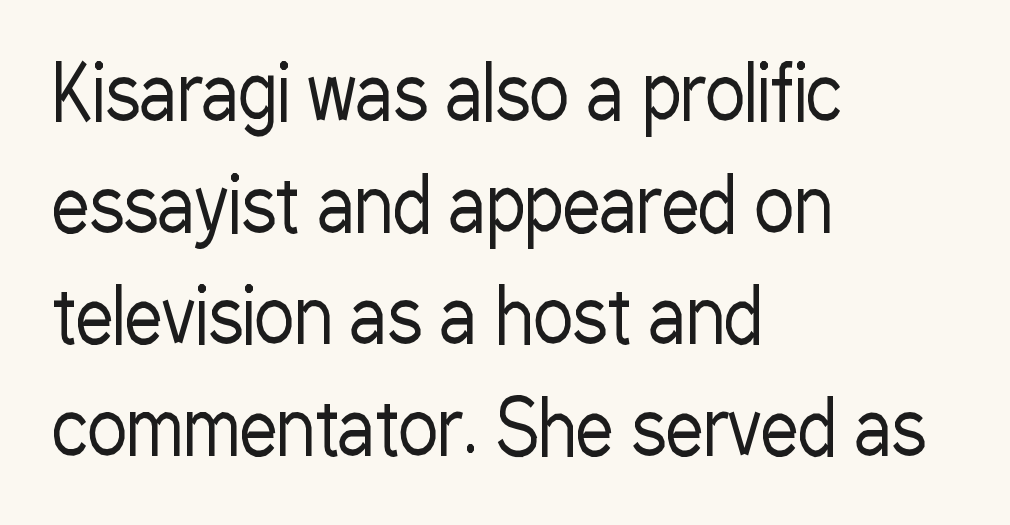
Note the varied advance widths — an 'i' is clearly narrower than an 'm'. The passage shown is not bold in any degree. This sample is left-justified, so line endings fall wherever the words run out. One glance says typical: line gaps are just what's usual. When letters stand straight like this, we call the style roman or upright. Unmarked baselines from the first word to the last.
